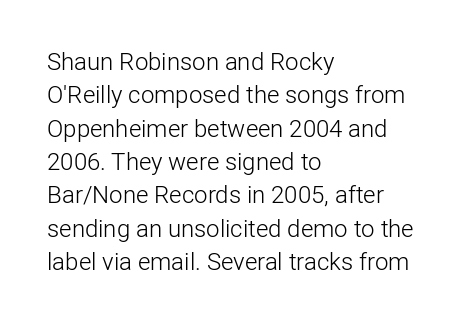
{"italic": "no", "bold": "no", "underline": "no", "align": "left", "line_spacing": "normal", "line_spacing_ratio": 1.39, "letter_spacing": "normal", "letter_spacing_em": 0.0, "glyph_px": 24}
